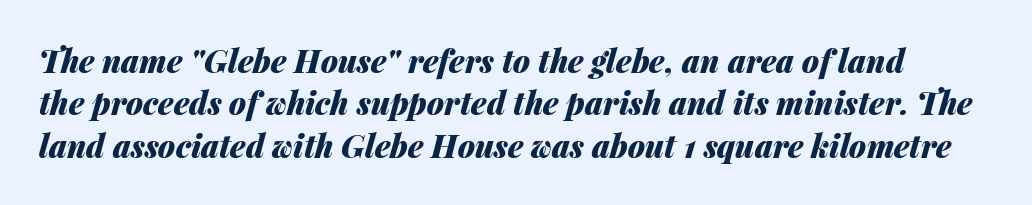
Spacing verdict: proportional, widths tailored to each character. You'd pick this weight for a headline — it's a proper bold. How are the letters spaced? Ordinarily, with no added tracking. Has an underline been added? It has not.
